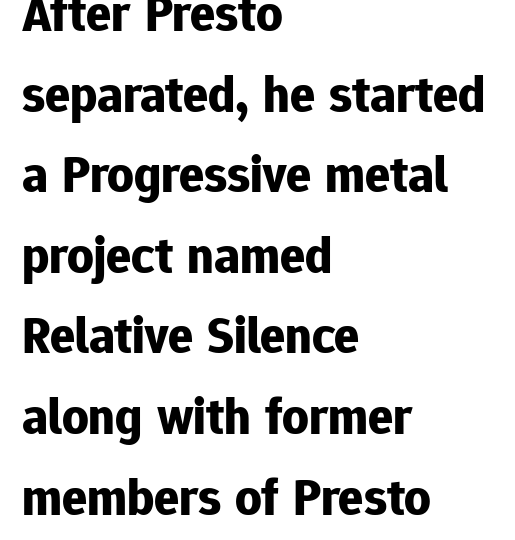
Q: Is the text bold? A: Yes.
Q: Is the text italic (slanted)? A: No, it is upright.
Q: Is the typeface a serif or a sans-serif typeface? A: Sans-serif.
Q: Is the text underlined? A: No.
Q: How is the paragraph aligned? A: Left-aligned.
Q: Is the spacing between letters normal or unusually wide? A: Normal.
Q: Is the spacing between lines tight, normal or loose? A: Normal.
Q: Width (condensed, normal, or wide)? A: Normal.
Q: Stroke contrast? A: Low.
Q: x-height? A: Medium.
Q: Monospaced? A: No.
